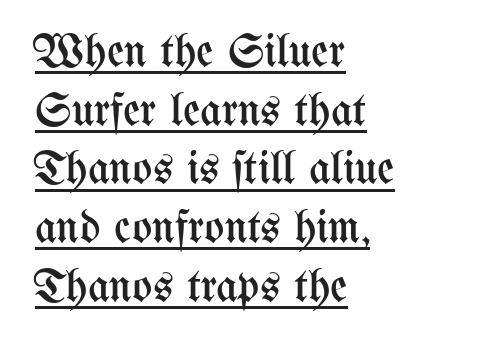
Line starts are locked; line ends wander. Varying glyph widths throughout — classic text-font behaviour. Nothing heavy about these letters — not bold at all. Evenly set lines give the paragraph a standard silhouette.
